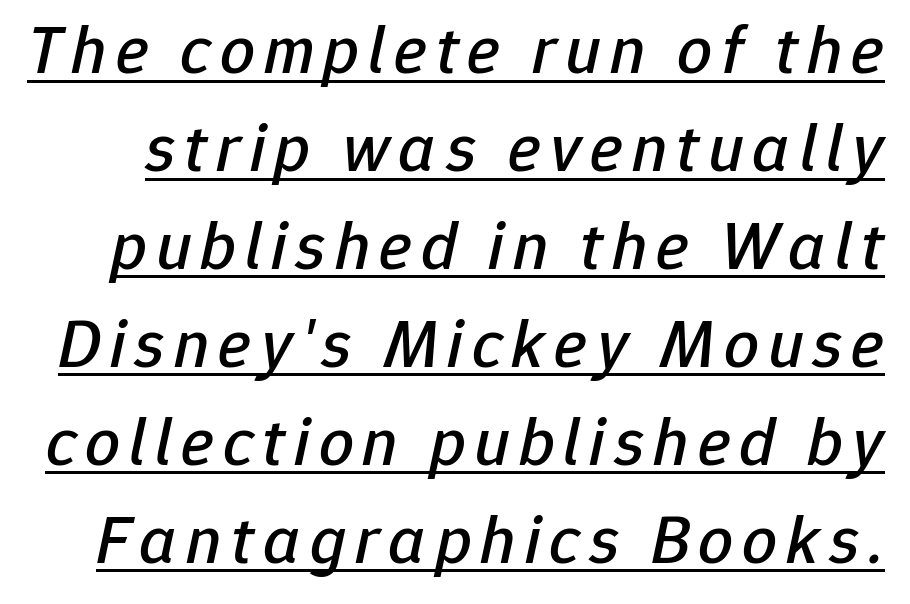
Q: Is the text italic (slanted)? A: Yes, it leans right by about 12 degrees.
Q: Is the text underlined? A: Yes.
Q: Is the spacing between lines tight, normal or loose? A: Normal.
Q: Width (condensed, normal, or wide)? A: Normal.
Q: Stroke contrast? A: Low.
Q: x-height? A: Medium.
Q: Monospaced? A: No.
